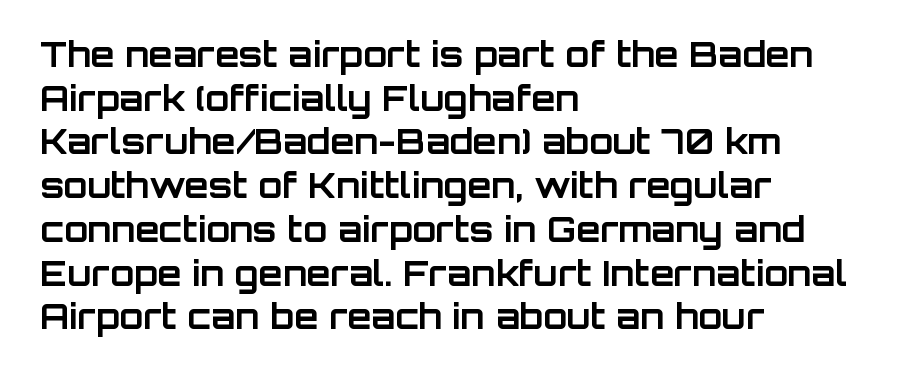
The image shows 35 px bold sans-serif type, upright; set left-aligned, normal line spacing (1.25x), normal letter spacing, not underlined; low stroke contrast and a large x-height.
